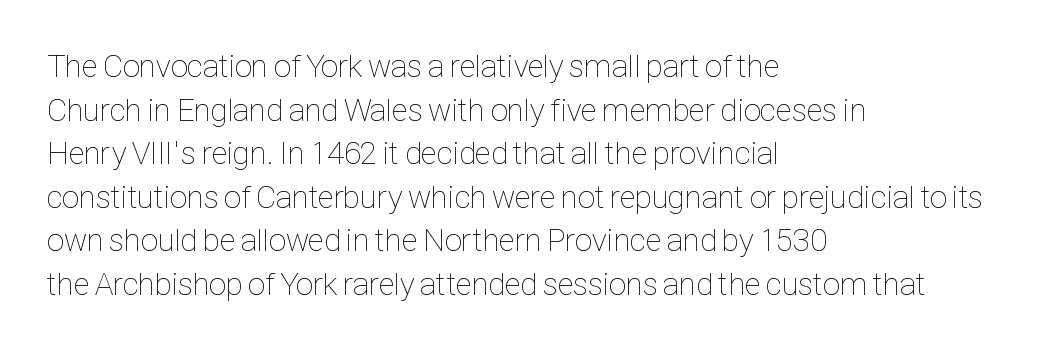
Q: Is the text bold? A: No.
Q: Is the text italic (slanted)? A: No, it is upright.
Q: Is the text underlined? A: No.
Q: How is the paragraph aligned? A: Left-aligned.
Q: Is the spacing between letters normal or unusually wide? A: Normal.
Q: Is the spacing between lines tight, normal or loose? A: Normal.
Q: Width (condensed, normal, or wide)? A: Condensed.
Q: Stroke contrast? A: Low.
Q: x-height? A: Medium.
Q: Monospaced? A: No.
